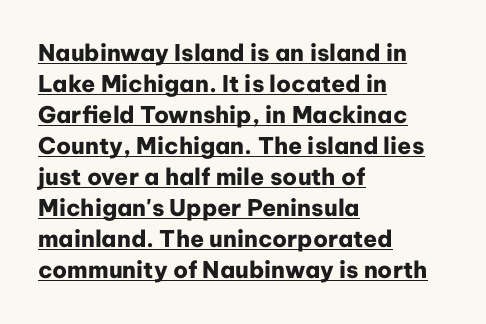
The image shows 23 px bold type, upright; set left-aligned, normal line spacing (1.35x), normal letter spacing, underlined.
